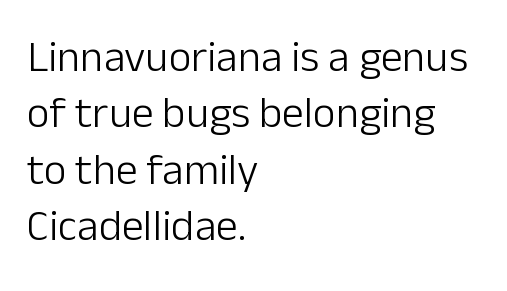
{"serif": "no", "italic": "no", "bold": "no", "weight": "light", "width": "normal", "stroke_contrast": "low", "x_height": "medium", "monospaced": "no", "underline": "no", "align": "left", "line_spacing": "normal", "line_spacing_ratio": 1.28, "letter_spacing": "normal", "letter_spacing_em": 0.0, "glyph_px": 44}
